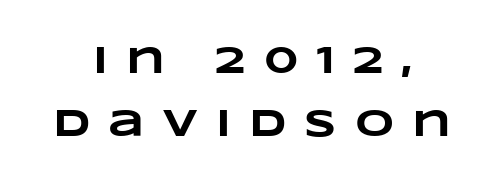
The image shows 38 px heavy, wide type; set centered, normal line spacing (1.65x), unusually wide letter spacing (+0.48 em), not underlined; low stroke contrast and a large x-height.
